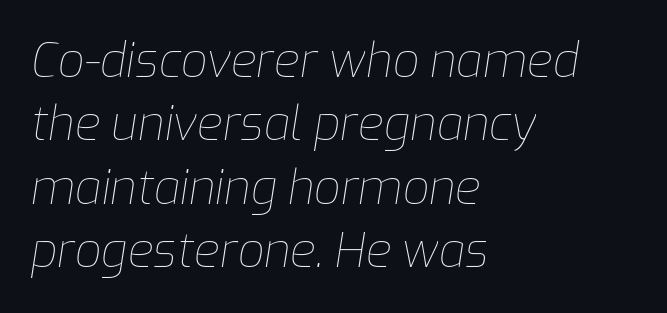
The image shows 47 px thin type, italic (leaning right); set left-aligned, normal line spacing (1.35x), normal letter spacing, not underlined; low stroke contrast and a medium x-height.
